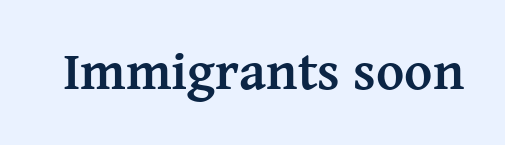
The image shows 54 px semibold serif type, upright; set normal letter spacing, not underlined; medium stroke contrast and a medium x-height.
